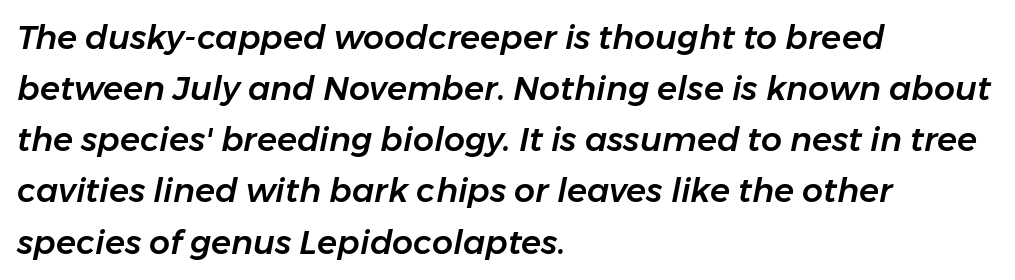
These lines are rendered in a variable-pitch font. Short note: letters normally spaced. When letters slant like this, we call the style italic. Anything drawn beneath the words? Only blank space.
